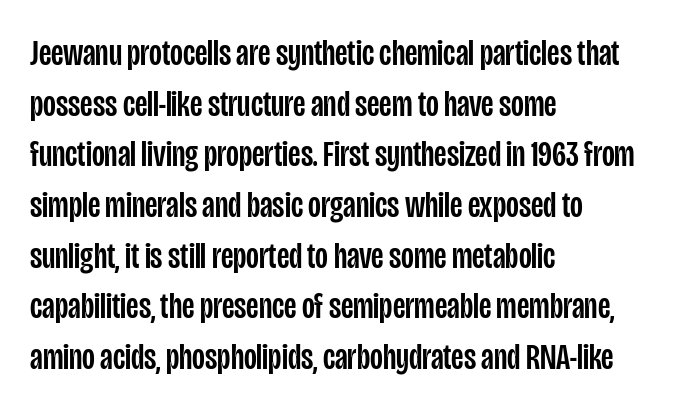
Q: Is the text italic (slanted)? A: No, it is upright.
Q: Is the typeface a serif or a sans-serif typeface? A: Sans-serif.
Q: Is the text underlined? A: No.
Q: How is the paragraph aligned? A: Left-aligned.
Q: Is the spacing between letters normal or unusually wide? A: Normal.
Q: Is the spacing between lines tight, normal or loose? A: Normal.
Q: Width (condensed, normal, or wide)? A: Condensed.
Q: Stroke contrast? A: Low.
Q: x-height? A: Large.
Q: Monospaced? A: No.
